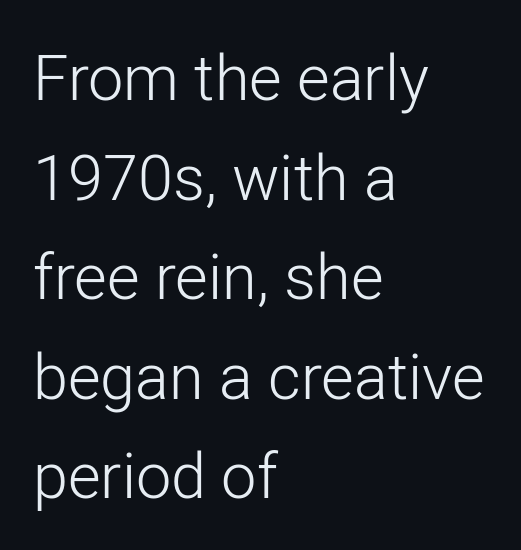
Q: Is the text bold? A: No.
Q: Is the text italic (slanted)? A: No, it is upright.
Q: Is the typeface a serif or a sans-serif typeface? A: Sans-serif.
Q: Is the text underlined? A: No.
Q: How is the paragraph aligned? A: Left-aligned.
Q: Is the spacing between letters normal or unusually wide? A: Normal.
Q: Is the spacing between lines tight, normal or loose? A: Normal.
Q: Width (condensed, normal, or wide)? A: Normal.
Q: Stroke contrast? A: Low.
Q: x-height? A: Medium.
Q: Monospaced? A: No.
